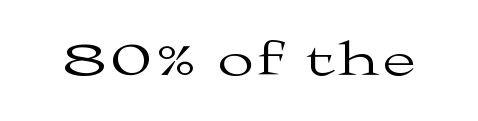
Italic: no, the glyphs are upright roman. The passage shown is typeset with a serif family. Check the space under the baseline: it is left empty. On a weight scale, this lands at 450 or below. The passage shown is typed in a proportional face where columns would drift.
